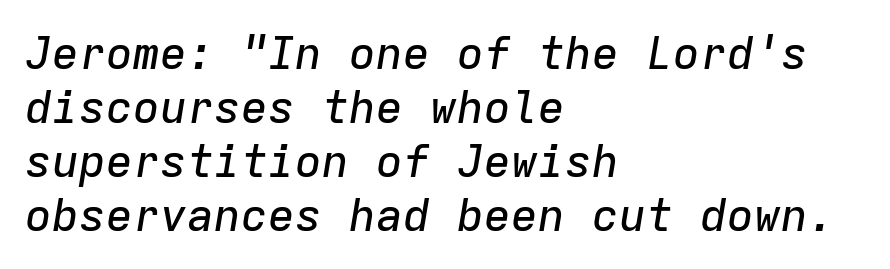
{"italic": "yes", "lean": "right", "slant_degrees": 9, "width": "normal", "stroke_contrast": "low", "x_height": "medium", "monospaced": "yes", "underline": "no", "align": "left", "line_spacing_ratio": 1.2, "letter_spacing": "normal", "letter_spacing_em": 0.0, "glyph_px": 45}
